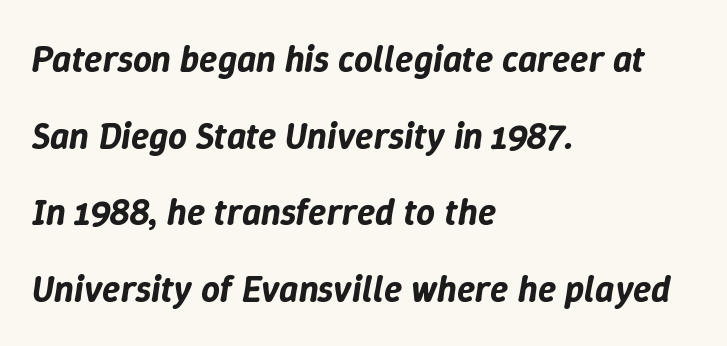
Q: Is the text italic (slanted)? A: Yes, it leans right by about 9 degrees.
Q: Is the text underlined? A: No.
Q: How is the paragraph aligned? A: Left-aligned.
Q: Is the spacing between letters normal or unusually wide? A: Normal.
Q: Is the spacing between lines tight, normal or loose? A: Loose.
Q: Width (condensed, normal, or wide)? A: Normal.
Q: Stroke contrast? A: Low.
Q: x-height? A: Medium.
Q: Monospaced? A: No.
